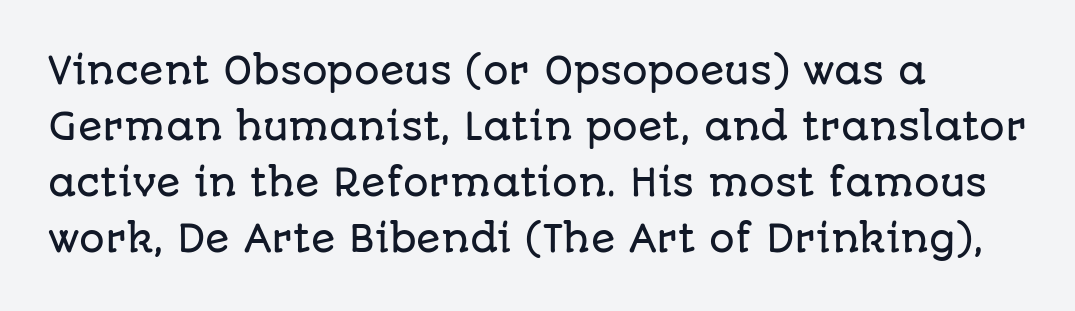
The image shows 36 px sans-serif type, upright; set left-aligned, normal line spacing (1.56x), normal letter spacing, not underlined; low stroke contrast and a large x-height.
